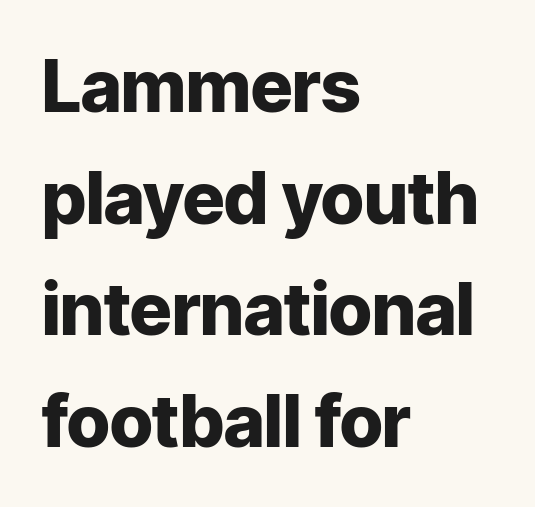
{"serif": "no", "italic": "no", "bold": "yes", "weight": "heavy", "width": "normal", "stroke_contrast": "low", "x_height": "medium", "monospaced": "no", "underline": "no", "align": "left", "line_spacing": "normal", "line_spacing_ratio": 1.55, "letter_spacing": "normal", "letter_spacing_em": 0.0, "glyph_px": 72}
